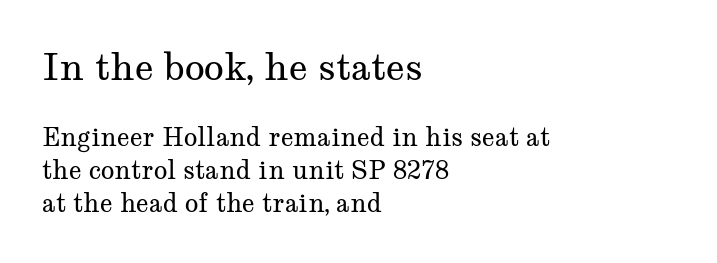
{"serif": "yes", "italic": "no", "bold": "no", "weight": "regular", "width": "wide", "stroke_contrast": "medium", "x_height": "medium", "monospaced": "no", "underline": "no", "align": "left", "line_spacing": "normal", "line_spacing_ratio": 1.32, "letter_spacing": "normal", "letter_spacing_em": 0.0, "larger_block": "first", "size_ratio": 1.48, "glyph_px": 37}
